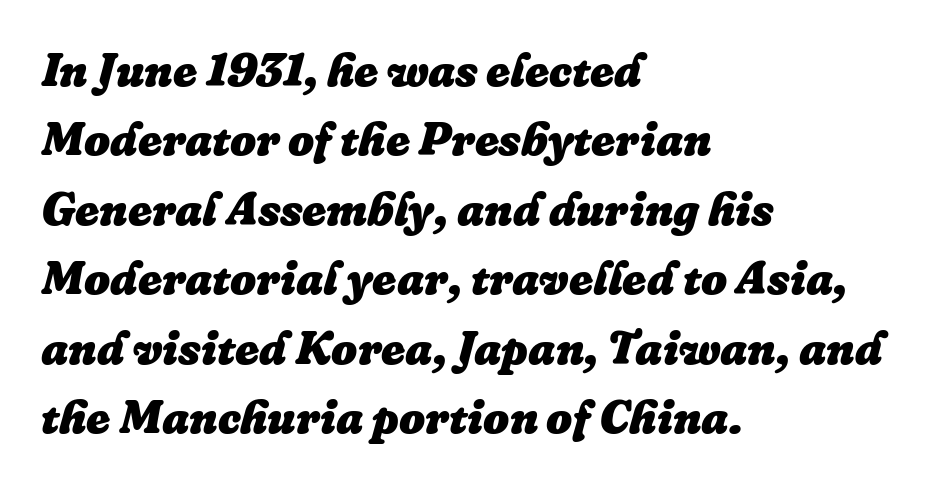
The passage shown is not underscored anywhere. The passage shown is typed in a proportional face where columns would drift. Strokes here are thick enough to call this a true bold. Compared with typical body copy, the letter spacing here is the same. The text block is weighted toward the left margin, trailing off unevenly rightward. Observe the lean: these are italic letterforms.
